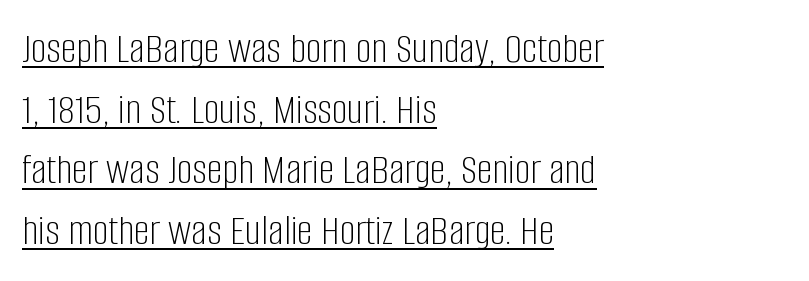
The image shows 44 px light, condensed sans-serif type, upright; set left-aligned, normal line spacing (1.38x), normal letter spacing, underlined; low stroke contrast and a large x-height.
